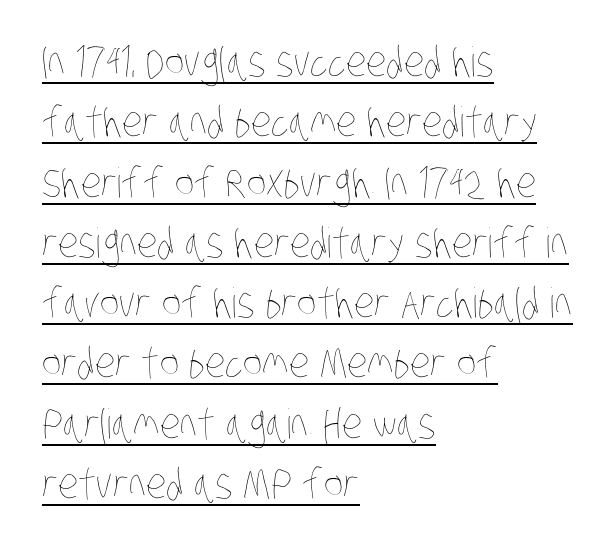
Q: Is the text bold? A: No.
Q: Is the text underlined? A: Yes.
Q: How is the paragraph aligned? A: Left-aligned.
Q: Is the spacing between letters normal or unusually wide? A: Normal.
Q: Is the spacing between lines tight, normal or loose? A: Normal.
Q: Width (condensed, normal, or wide)? A: Condensed.
Q: Stroke contrast? A: Low.
Q: x-height? A: Large.
Q: Monospaced? A: No.
